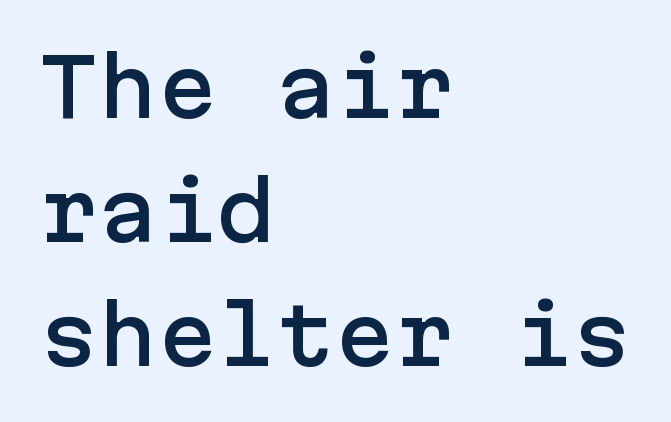
The image shows 79 px sans-serif type, upright; set left-aligned, normal line spacing (1.57x), normal letter spacing, not underlined; low stroke contrast and a medium x-height.
